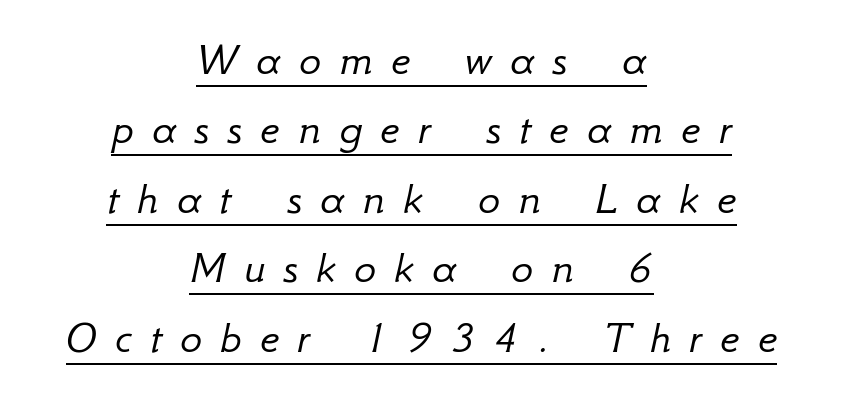
Q: Is the text bold? A: No.
Q: Is the text italic (slanted)? A: Yes, it leans right by about 12 degrees.
Q: Is the text underlined? A: Yes.
Q: How is the paragraph aligned? A: Centered.
Q: Is the spacing between letters normal or unusually wide? A: Unusually wide.
Q: Is the spacing between lines tight, normal or loose? A: Normal.
Q: Width (condensed, normal, or wide)? A: Normal.
Q: Stroke contrast? A: Low.
Q: x-height? A: Small.
Q: Monospaced? A: No.
